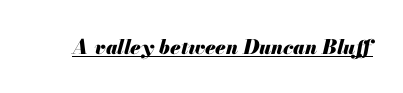
Q: Is the text bold? A: Yes.
Q: Is the text italic (slanted)? A: Yes, it leans right by about 13 degrees.
Q: Is the text underlined? A: Yes.
Q: Is the spacing between letters normal or unusually wide? A: Normal.
